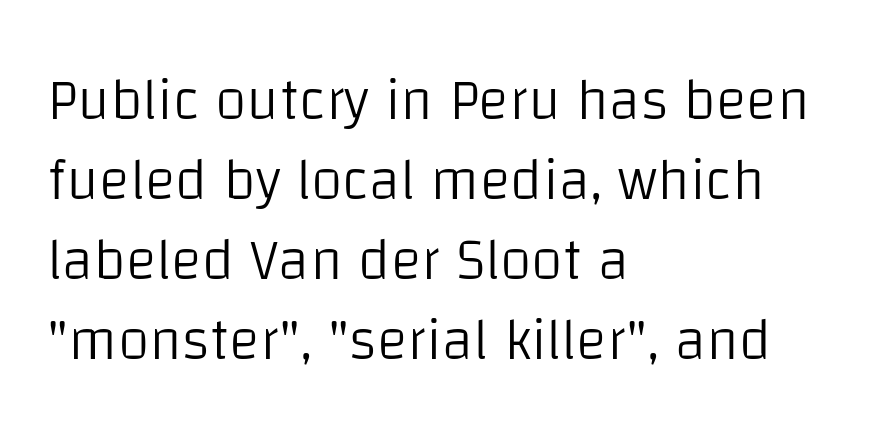
{"serif": "no", "italic": "no", "bold": "no", "weight": "light", "width": "normal", "stroke_contrast": "low", "x_height": "large", "monospaced": "no", "underline": "no", "align": "left", "line_spacing": "normal", "line_spacing_ratio": 1.38, "letter_spacing": "normal", "letter_spacing_em": 0.0, "glyph_px": 58}
